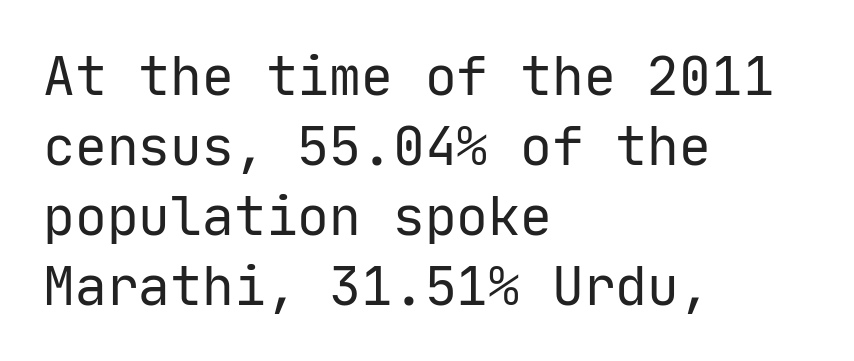
Q: Is the text bold? A: No.
Q: Is the text italic (slanted)? A: No, it is upright.
Q: Is the typeface a serif or a sans-serif typeface? A: Sans-serif.
Q: Is the text underlined? A: No.
Q: How is the paragraph aligned? A: Left-aligned.
Q: Is the spacing between letters normal or unusually wide? A: Normal.
Q: Is the spacing between lines tight, normal or loose? A: Normal.
Q: Width (condensed, normal, or wide)? A: Normal.
Q: Stroke contrast? A: Low.
Q: x-height? A: Medium.
Q: Monospaced? A: Yes.
